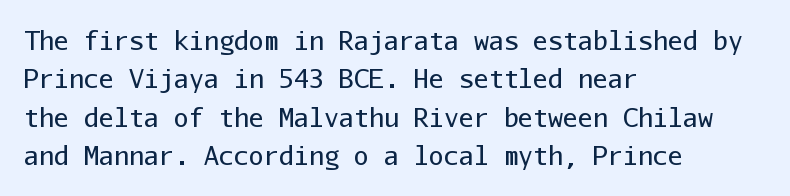
This sample uses an upright cut, with every glyph sitting square on the baseline. The string is rendered with underlining switched off. Tracking value appears to be zero — textbook default spacing. The lines in this sample share a left origin and differ only in where they stop. Vertical spacing — default.
